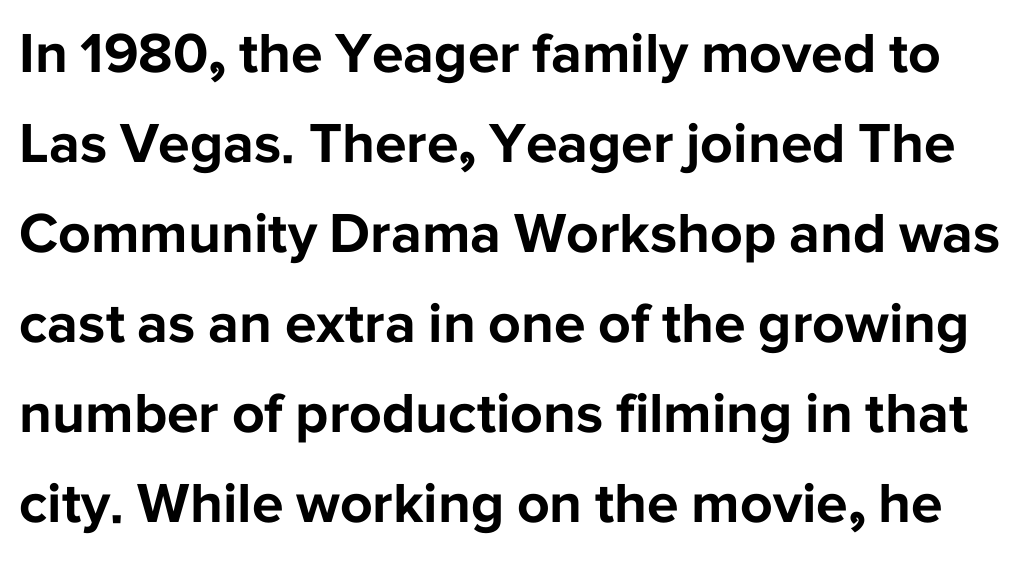
Q: Is the text bold? A: Yes.
Q: Is the text italic (slanted)? A: No, it is upright.
Q: Is the typeface a serif or a sans-serif typeface? A: Sans-serif.
Q: Is the text underlined? A: No.
Q: Is the spacing between letters normal or unusually wide? A: Normal.
Q: Is the spacing between lines tight, normal or loose? A: Normal.
Q: Width (condensed, normal, or wide)? A: Normal.
Q: Stroke contrast? A: Low.
Q: x-height? A: Medium.
Q: Monospaced? A: No.
